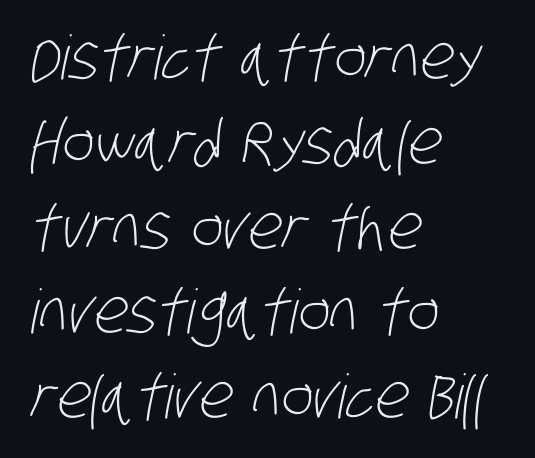
Q: Is the text bold? A: No.
Q: Is the typeface a serif or a sans-serif typeface? A: Sans-serif.
Q: Is the text underlined? A: No.
Q: How is the paragraph aligned? A: Left-aligned.
Q: Is the spacing between letters normal or unusually wide? A: Normal.
Q: Is the spacing between lines tight, normal or loose? A: Normal.
Q: Width (condensed, normal, or wide)? A: Condensed.
Q: Stroke contrast? A: Low.
Q: x-height? A: Large.
Q: Monospaced? A: No.
